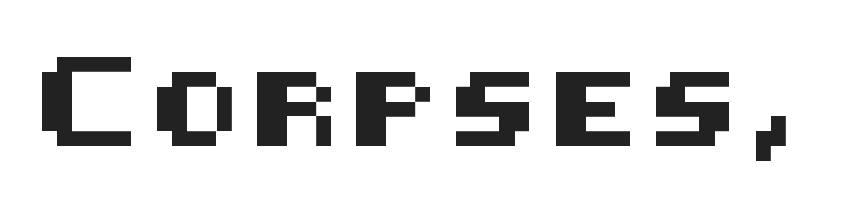
Q: Is the text italic (slanted)? A: No, it is upright.
Q: Is the typeface a serif or a sans-serif typeface? A: Sans-serif.
Q: Is the text underlined? A: No.
Q: Width (condensed, normal, or wide)? A: Normal.
Q: Stroke contrast? A: Medium.
Q: x-height? A: Large.
